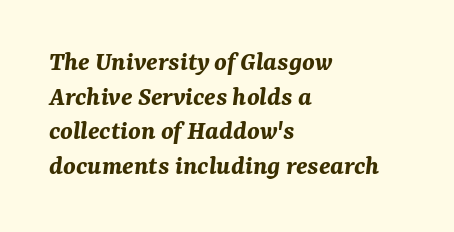
Yep, that's italic — everything's leaning. The foot of each line stays bare and open. The passage shown is typed in a proportional face where columns would drift. Compared with typical body copy, the letter spacing here is the same.
